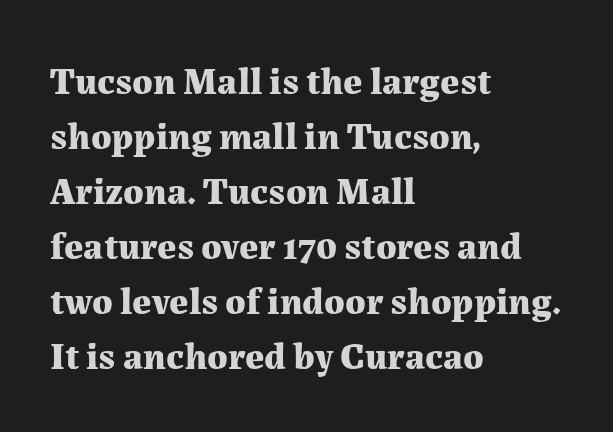
Q: Is the text bold? A: Yes.
Q: Is the text italic (slanted)? A: No, it is upright.
Q: Is the typeface a serif or a sans-serif typeface? A: Serif.
Q: Is the text underlined? A: No.
Q: How is the paragraph aligned? A: Left-aligned.
Q: Is the spacing between letters normal or unusually wide? A: Normal.
Q: Is the spacing between lines tight, normal or loose? A: Normal.
Q: Width (condensed, normal, or wide)? A: Normal.
Q: Stroke contrast? A: Medium.
Q: x-height? A: Medium.
Q: Monospaced? A: No.
